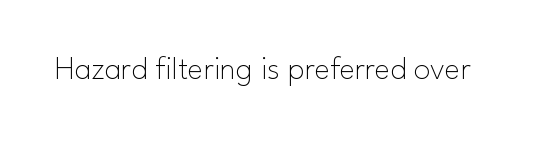
Q: Is the text bold? A: No.
Q: Is the text italic (slanted)? A: No, it is upright.
Q: Is the typeface a serif or a sans-serif typeface? A: Sans-serif.
Q: Is the text underlined? A: No.
Q: Is the spacing between letters normal or unusually wide? A: Normal.
Q: Width (condensed, normal, or wide)? A: Normal.
Q: Stroke contrast? A: Low.
Q: x-height? A: Small.
Q: Monospaced? A: No.
